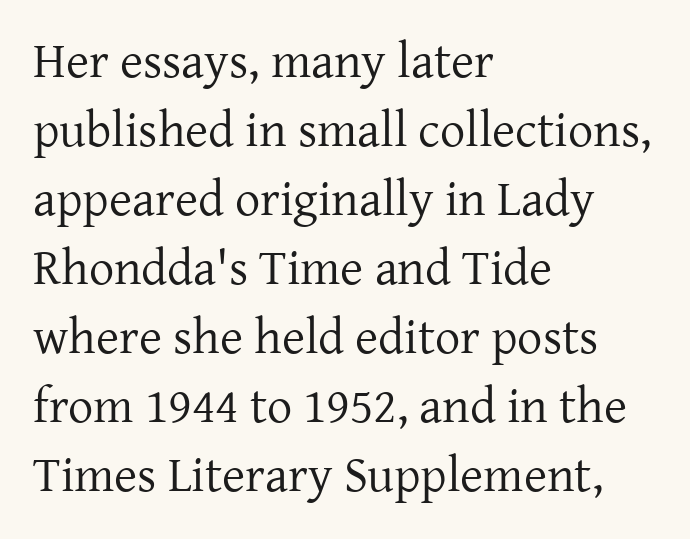
{"serif": "yes", "italic": "no", "bold": "no", "weight": "regular", "width": "normal", "stroke_contrast": "low", "x_height": "medium", "monospaced": "no", "underline": "no", "align": "left", "line_spacing": "normal", "line_spacing_ratio": 1.38, "letter_spacing": "normal", "letter_spacing_em": 0.0, "glyph_px": 50}
